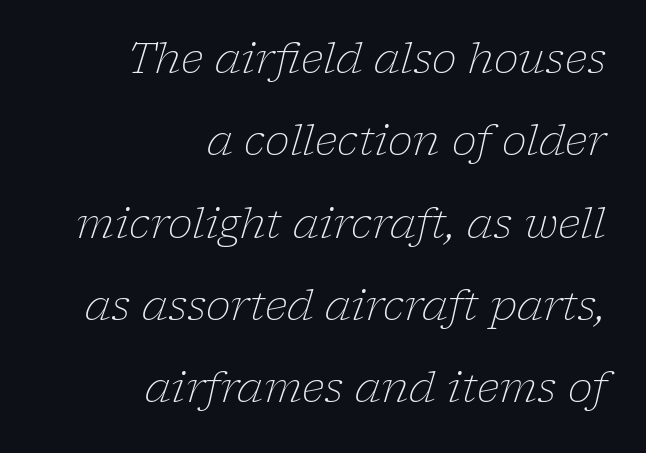
Each new line begins a long way beneath the previous one. The tracking reads as untouched default to a designer's eye. The face used here is seriffed, in the tradition of book romans. Honestly, there is no underline to notice here at all.
